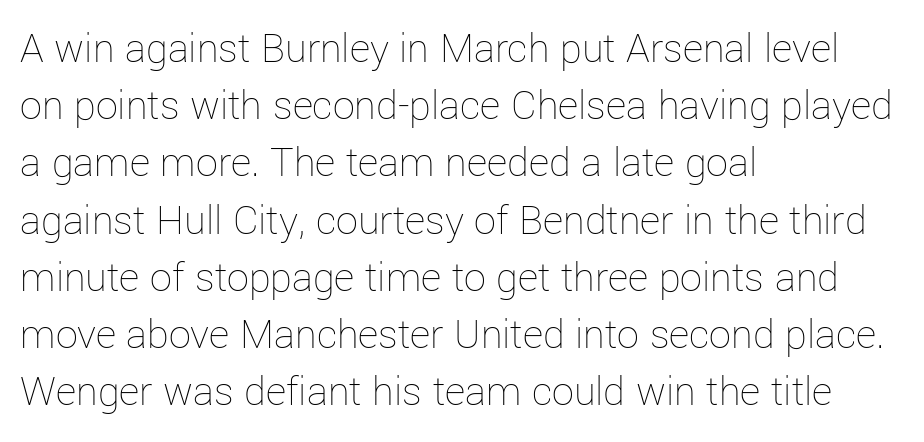
Q: Is the text bold? A: No.
Q: Is the text italic (slanted)? A: No, it is upright.
Q: Is the text underlined? A: No.
Q: How is the paragraph aligned? A: Left-aligned.
Q: Is the spacing between letters normal or unusually wide? A: Normal.
Q: Is the spacing between lines tight, normal or loose? A: Normal.
Q: Width (condensed, normal, or wide)? A: Normal.
Q: Stroke contrast? A: Low.
Q: x-height? A: Medium.
Q: Monospaced? A: No.
